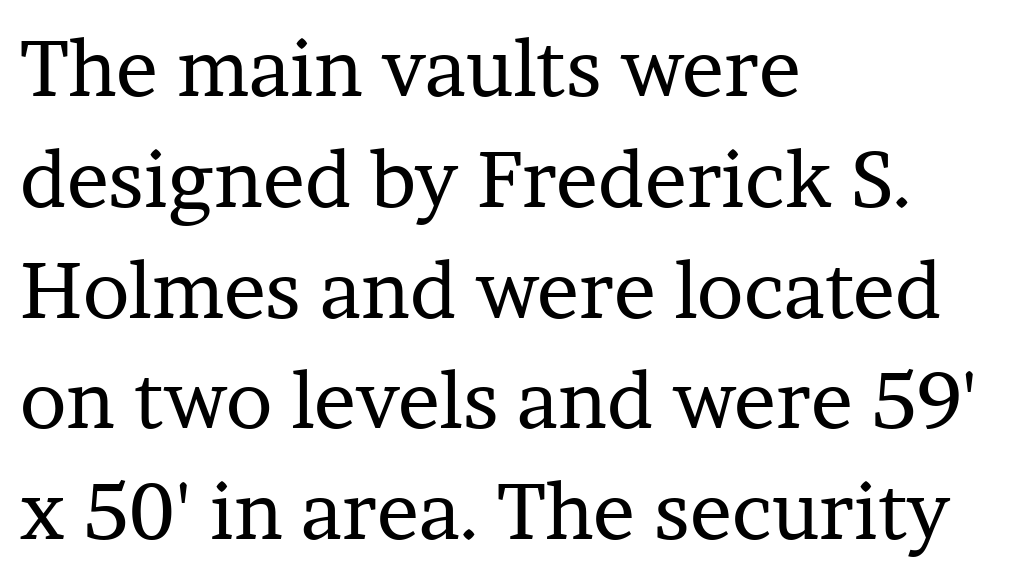
This rendering features lettering with no underline. Characters follow at the spacing the type designer built in. The typeface has the unassuming heft of standard copy or less. The face used here is proportionally spaced, like ordinary book or web type. The rendering uses a moderate line-height, typical for paragraphs.
